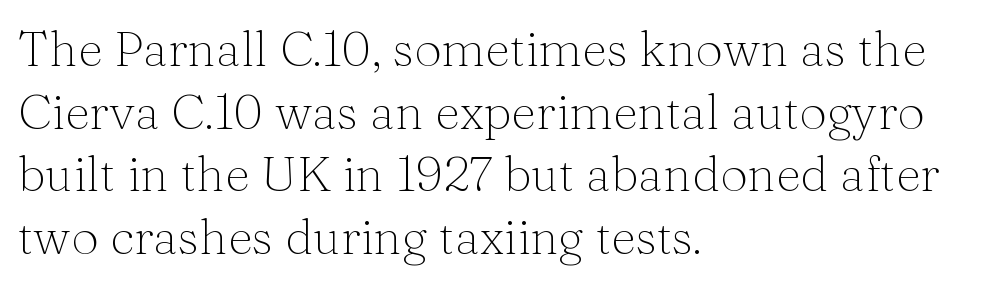
The image shows 49 px light serif type, upright; set left-aligned, normal line spacing (1.28x), normal letter spacing, not underlined; medium stroke contrast and a medium x-height.
